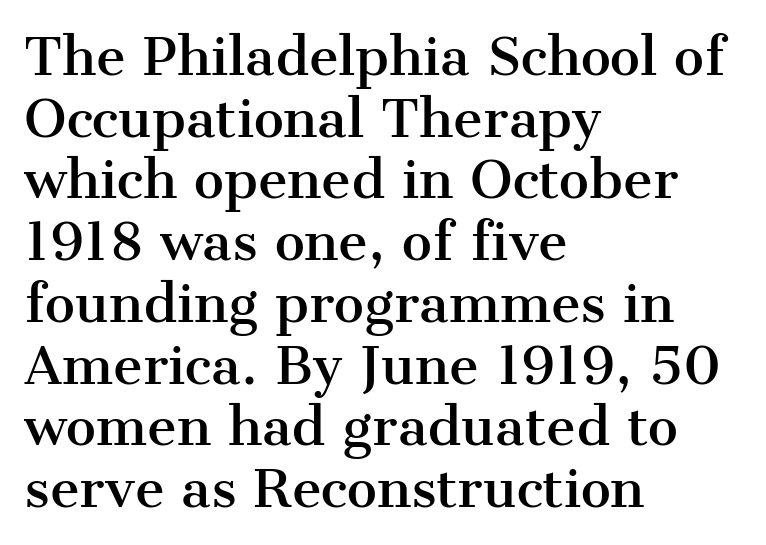
Q: Is the text italic (slanted)? A: No, it is upright.
Q: Is the typeface a serif or a sans-serif typeface? A: Serif.
Q: Is the text underlined? A: No.
Q: How is the paragraph aligned? A: Left-aligned.
Q: Is the spacing between letters normal or unusually wide? A: Normal.
Q: Width (condensed, normal, or wide)? A: Normal.
Q: Stroke contrast? A: Medium.
Q: x-height? A: Medium.
Q: Monospaced? A: No.
